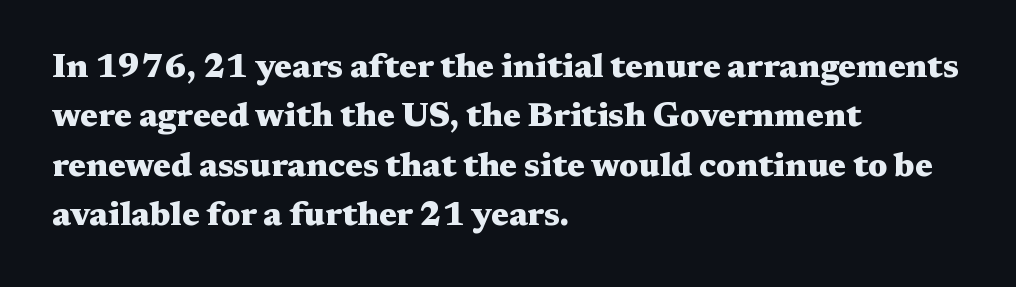
Q: Is the text bold? A: Yes.
Q: Is the text italic (slanted)? A: No, it is upright.
Q: Is the typeface a serif or a sans-serif typeface? A: Serif.
Q: Is the text underlined? A: No.
Q: How is the paragraph aligned? A: Left-aligned.
Q: Is the spacing between letters normal or unusually wide? A: Normal.
Q: Is the spacing between lines tight, normal or loose? A: Normal.
Q: Width (condensed, normal, or wide)? A: Wide.
Q: Stroke contrast? A: Medium.
Q: x-height? A: Medium.
Q: Monospaced? A: No.
